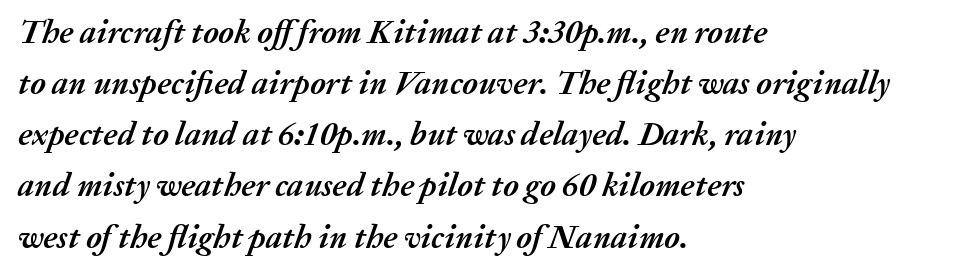
The image shows 33 px semibold type, italic (leaning right); set left-aligned, normal line spacing (1.55x), normal letter spacing, not underlined; medium stroke contrast and a medium x-height.
